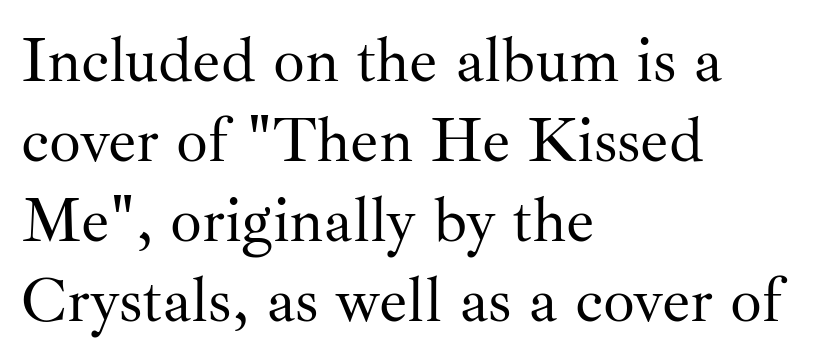
Spacing verdict: proportional, widths tailored to each character. The gaps between neighbouring characters are ordinary and unremarkable. Just letters on the line, the space beneath them empty. This block has exactly the height ordinary leading produces. The letters stand straight up with perfectly vertical stems. Each stroke keeps to a modest, everyday thickness or less.
